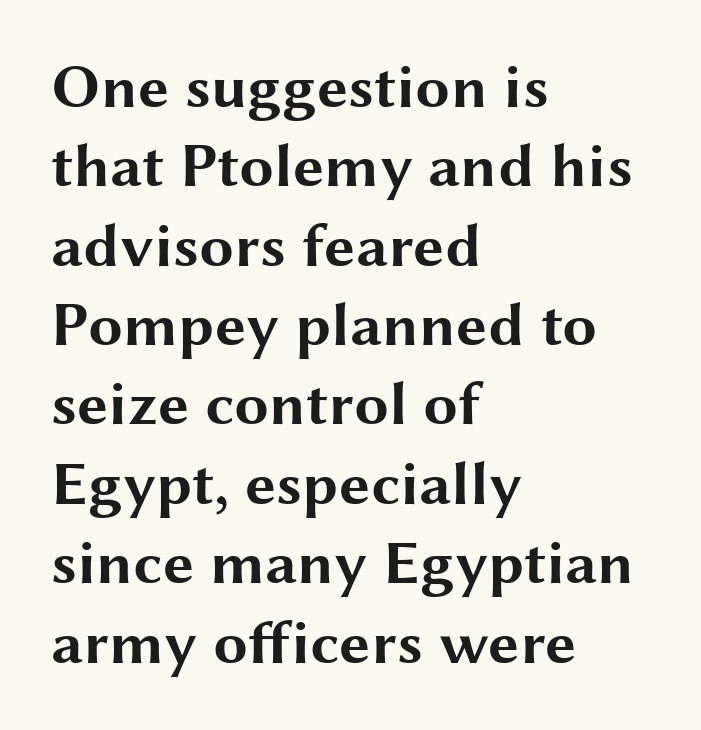
Standard letterfit; no display-style spreading of the glyphs. Each row of text sits above clean, open space. The compositor pushed each line to the left boundary. I'd describe the lettering as bold — thick and assertive. The letters stand upright; this is a roman face. You can tell from the bare stems that sans-serif type was used.
